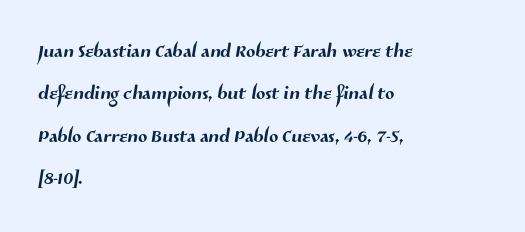
{"underline": "no", "align": "left", "line_spacing": "normal", "line_spacing_ratio": 1.57, "letter_spacing": "normal", "letter_spacing_em": 0.0, "glyph_px": 27}
